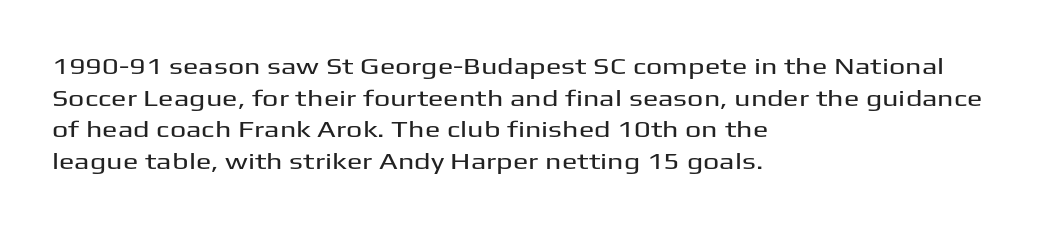
The letterforms sit shoulder to shoulder at normal distance. The paragraph has a hard left edge and a soft right edge. A clean baseline with only descenders dipping below it. No italicization has been applied; the sample stays upright.
